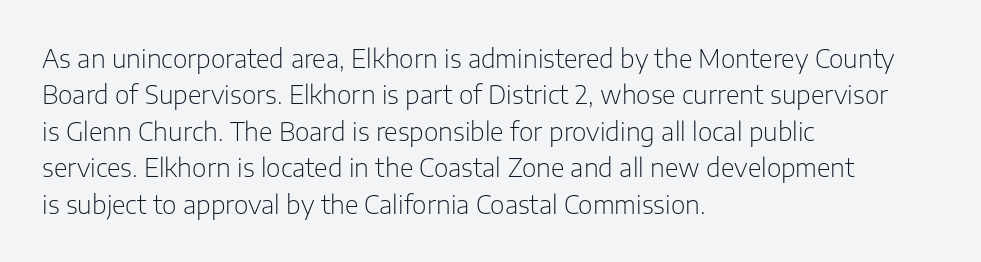
In terms of posture, this sample is upright. The passage shown has conventional tracking throughout. The zone under the glyphs is completely vacant. The lines are quadded left. These glyphs show unthickened strokes, regular width or finer. Rows of type keep a routine distance in the vertical direction.
